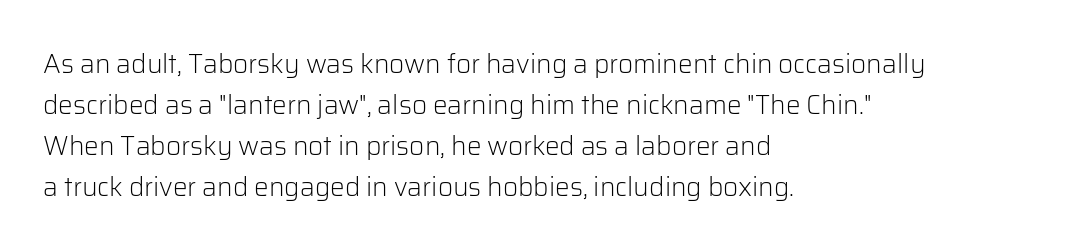
The image shows 26 px text type, upright; set left-aligned, normal line spacing (1.58x), normal letter spacing, not underlined.
